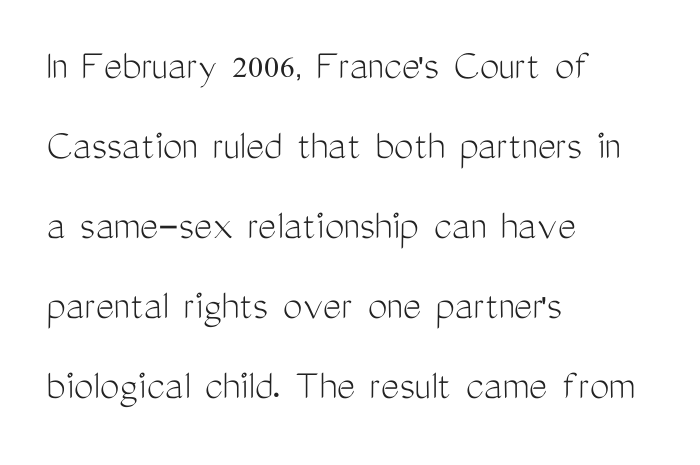
Is there any slant? The stems are plumb. The lines are quadded left. Nothing heavy about these letters — not bold at all. Each row of text sits above clean, open space.
